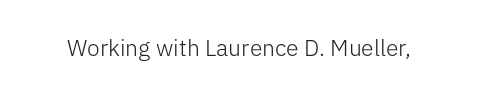
{"italic": "no", "bold": "no", "underline": "no", "letter_spacing": "normal", "letter_spacing_em": 0.0, "glyph_px": 23}
